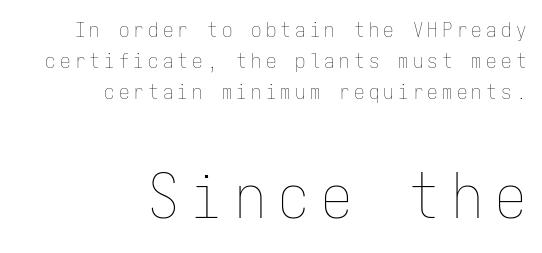
Notice how the passage keeps a crisp vertical edge on the right only. The face looks like a standard text weight, possibly lighter. A student would notice the bottom passage is typeset larger than what precedes it. The rendering uses typewriter-style spacing with identical character cells. Tracking value appears strongly positive — letters spread wide.
